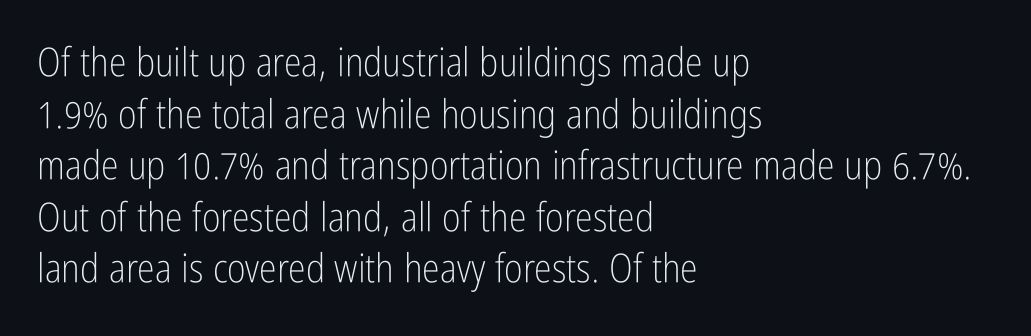
Q: Is the text bold? A: No.
Q: Is the text italic (slanted)? A: No, it is upright.
Q: Is the typeface a serif or a sans-serif typeface? A: Sans-serif.
Q: Is the text underlined? A: No.
Q: How is the paragraph aligned? A: Left-aligned.
Q: Is the spacing between letters normal or unusually wide? A: Normal.
Q: Is the spacing between lines tight, normal or loose? A: Normal.
Q: Width (condensed, normal, or wide)? A: Condensed.
Q: Stroke contrast? A: Low.
Q: x-height? A: Medium.
Q: Monospaced? A: No.
